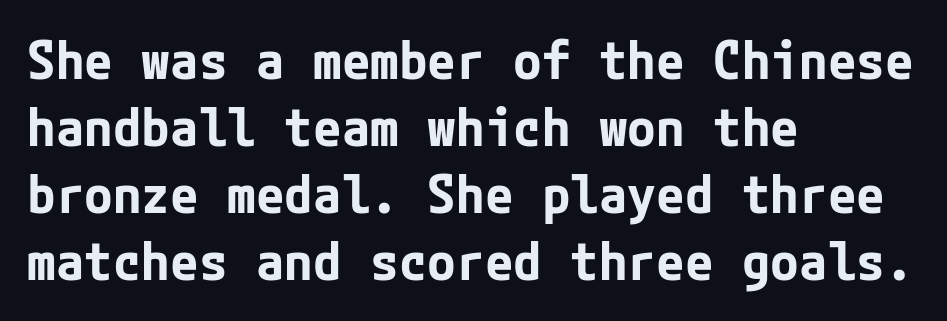
{"serif": "no", "italic": "no", "bold": "yes", "weight": "bold", "width": "normal", "stroke_contrast": "low", "x_height": "medium", "underline": "no", "align": "left", "line_spacing": "normal", "line_spacing_ratio": 1.29, "letter_spacing": "normal", "letter_spacing_em": 0.0, "glyph_px": 52}
